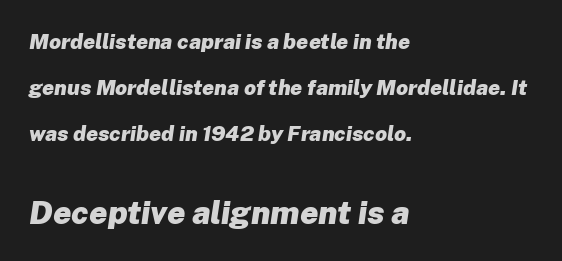
Q: Is the text bold? A: Yes.
Q: Is the text italic (slanted)? A: Yes, it leans right by about 8 degrees.
Q: Is the text underlined? A: No.
Q: How is the paragraph aligned? A: Left-aligned.
Q: Is the spacing between letters normal or unusually wide? A: Normal.
Q: Is the spacing between lines tight, normal or loose? A: Loose.
Q: Which block of text is set in a larger size, the first (top) or the second (bottom)? A: The second (bottom) one.
Q: Width (condensed, normal, or wide)? A: Normal.
Q: Stroke contrast? A: Low.
Q: x-height? A: Medium.
Q: Monospaced? A: No.
